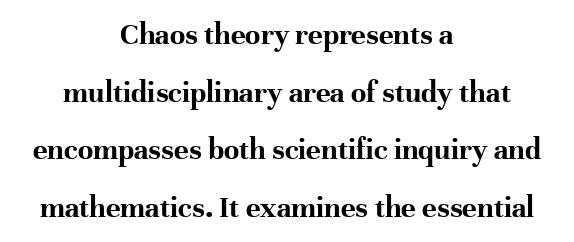
{"serif": "yes", "italic": "no", "bold": "yes", "weight": "bold", "width": "normal", "stroke_contrast": "high", "x_height": "medium", "monospaced": "no", "underline": "no", "align": "center", "line_spacing_ratio": 1.86, "letter_spacing": "normal", "letter_spacing_em": 0.0, "glyph_px": 31}
